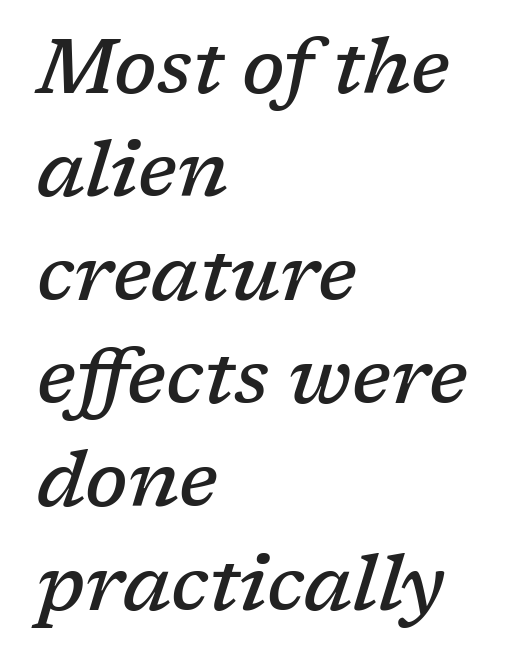
{"serif": "yes", "italic": "yes", "lean": "right", "slant_degrees": 17, "bold": "semi", "weight": "semibold", "width": "normal", "stroke_contrast": "low", "x_height": "medium", "monospaced": "no", "underline": "no", "align": "left", "line_spacing": "normal", "line_spacing_ratio": 1.36, "letter_spacing": "normal", "letter_spacing_em": 0.0, "glyph_px": 76}
